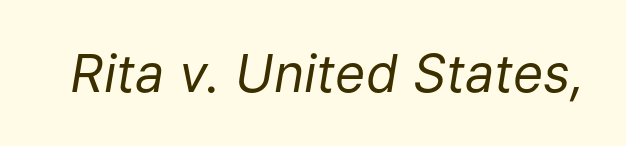
Q: Is the text bold? A: No.
Q: Is the text italic (slanted)? A: Yes, it leans right by about 9 degrees.
Q: Is the text underlined? A: No.
Q: Is the spacing between letters normal or unusually wide? A: Normal.
Q: Width (condensed, normal, or wide)? A: Normal.
Q: Stroke contrast? A: Low.
Q: x-height? A: Medium.
Q: Monospaced? A: No.
